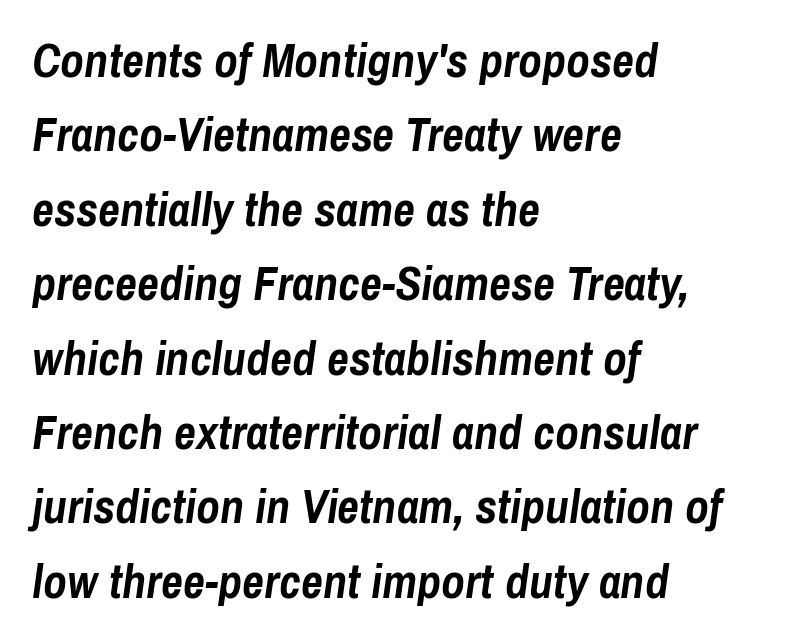
Q: Is the text bold? A: Yes.
Q: Is the text italic (slanted)? A: Yes, it leans right by about 8 degrees.
Q: Is the text underlined? A: No.
Q: How is the paragraph aligned? A: Left-aligned.
Q: Is the spacing between letters normal or unusually wide? A: Normal.
Q: Is the spacing between lines tight, normal or loose? A: Normal.
Q: Width (condensed, normal, or wide)? A: Condensed.
Q: Stroke contrast? A: Low.
Q: x-height? A: Medium.
Q: Monospaced? A: No.
